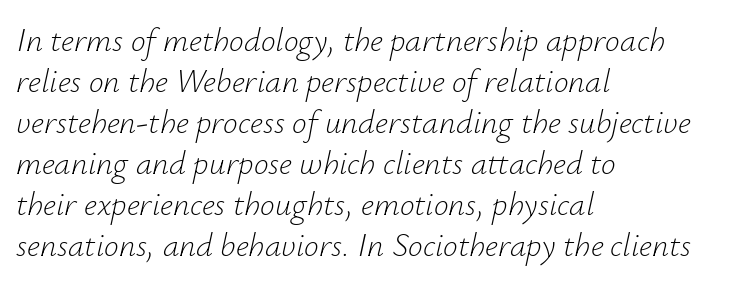
Q: Is the text bold? A: No.
Q: Is the text italic (slanted)? A: Yes, it leans right by about 12 degrees.
Q: Is the text underlined? A: No.
Q: How is the paragraph aligned? A: Left-aligned.
Q: Is the spacing between letters normal or unusually wide? A: Normal.
Q: Width (condensed, normal, or wide)? A: Normal.
Q: Stroke contrast? A: Low.
Q: x-height? A: Small.
Q: Monospaced? A: No.
